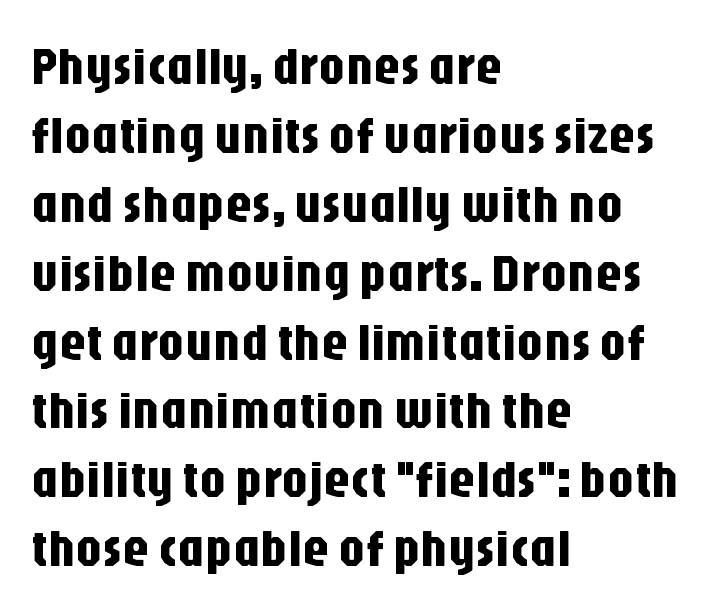
Vertical spacing — default. Character widths vary here, with narrow letters taking less room than wide ones. These lines stack with their left ends in a neat column. If you drew a line through each stem, it would be perfectly vertical.
